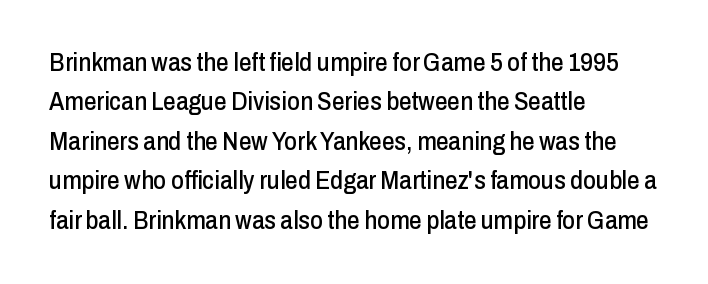
The image shows 25 px text type, upright; set left-aligned, normal line spacing (1.58x), normal letter spacing, not underlined.
